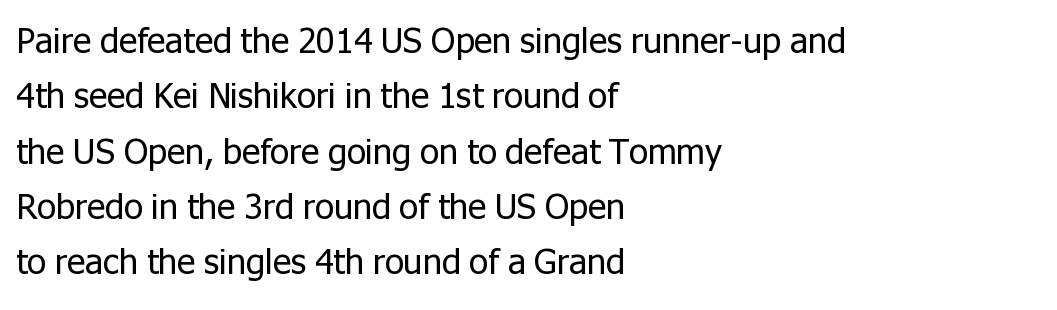
The image shows 35 px regular-weight sans-serif type, upright; set left-aligned, normal line spacing (1.58x), normal letter spacing, not underlined; low stroke contrast and a medium x-height.
